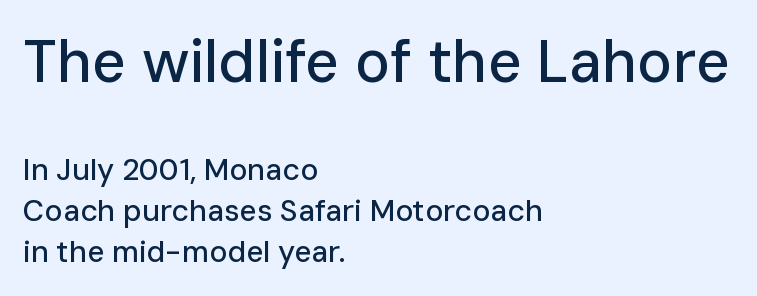
Character widths vary here, with narrow letters taking less room than wide ones. Which of the two is more prominent by size? The first, at the top. How would I describe the line gaps? Plain and ordinary. The glyphs are unaccompanied by any horizontal stroke below them.
